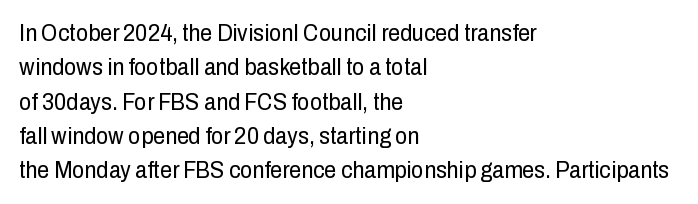
Vertical stems look standard width or narrower in stroke. Default kerning and tracking; the words read as compact shapes. These lines are set flush left with a ragged right edge. The baseline area is clear.
